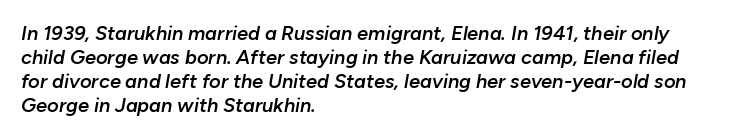
The area under the type is left untouched. Visually the block forms a straight wall on the left and a jagged coastline on the right. Look at the stroke-to-counter ratio: somewhat heavy, a semibold. Words appear dense and cohesive because spacing is normal.
